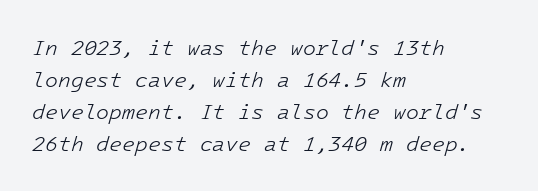
{"italic": "yes", "lean": "right", "slant_degrees": 16, "bold": "no", "underline": "no", "align": "left", "line_spacing": "normal", "line_spacing_ratio": 1.53, "letter_spacing": "normal", "letter_spacing_em": 0.0, "glyph_px": 21}
